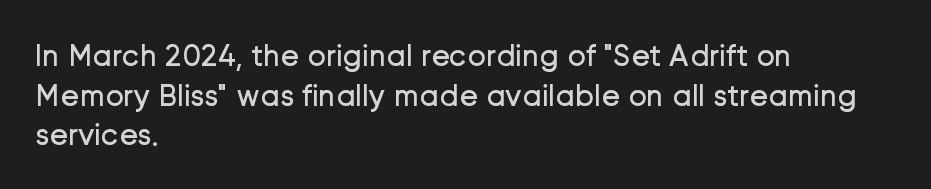
Upright lettering throughout. Compared with a typical body face, this is equally light or lighter still. This sample keeps an unexceptional amount of space between lines. The type family on display is of the sans-serif kind. Notice how the passage keeps a crisp vertical edge on the left only. These lines are rendered in a variable-pitch font.
